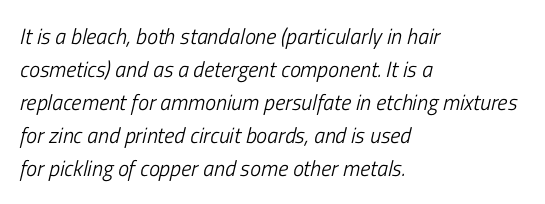
{"italic": "yes", "lean": "right", "slant_degrees": 13, "bold": "no", "underline": "no", "align": "left", "line_spacing": "normal", "line_spacing_ratio": 1.5, "letter_spacing": "normal", "letter_spacing_em": 0.0, "glyph_px": 22}
